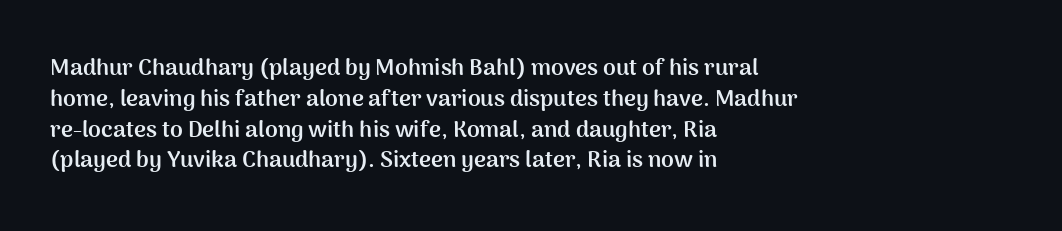
It's the straight-up-and-down kind of type. Descender tails drop into unmarked territory. Weight check: bold — yes, fully. Line beginnings align vertically; line endings do not.
